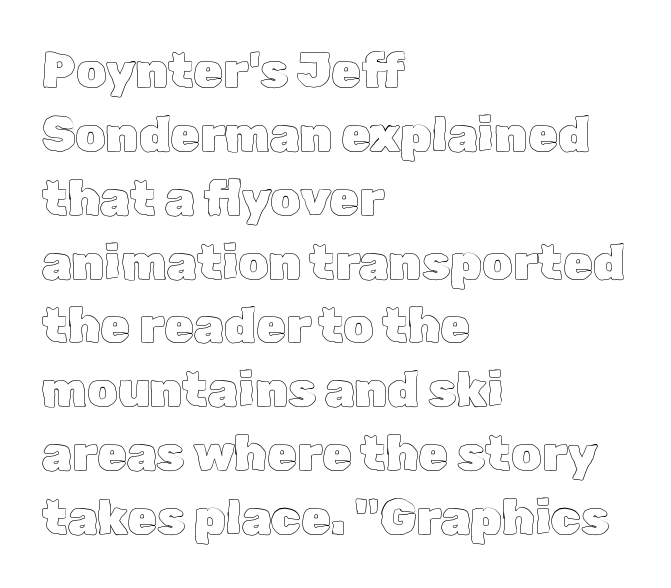
The face used here is proportionally spaced, like ordinary book or web type. The typesetter chose a ragged-right arrangement here. The words here are not underlined. The font's upright variant was chosen for this text.
